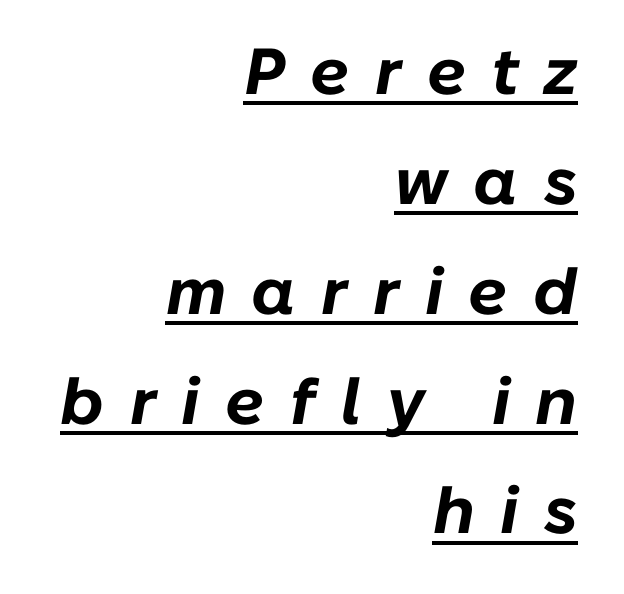
Q: Is the text bold? A: Yes.
Q: Is the text italic (slanted)? A: Yes, it leans right by about 10 degrees.
Q: Is the text underlined? A: Yes.
Q: How is the paragraph aligned? A: Right-aligned.
Q: Is the spacing between letters normal or unusually wide? A: Unusually wide.
Q: Is the spacing between lines tight, normal or loose? A: Normal.
Q: Width (condensed, normal, or wide)? A: Normal.
Q: Stroke contrast? A: Low.
Q: x-height? A: Medium.
Q: Monospaced? A: No.
